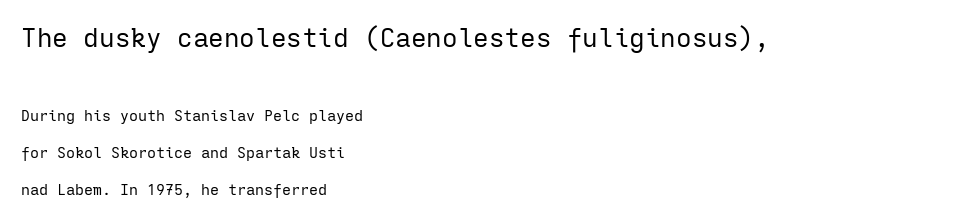
Words appear dense and cohesive because spacing is normal. This block would shrink considerably if given ordinary leading; it's expanded now. The letters stand straight up with perfectly vertical stems. Does the bottom block carry the larger type? No, the top block does. Clear beneath every line of the passage. No letter is thick-stroked: the sample isn't bold.
